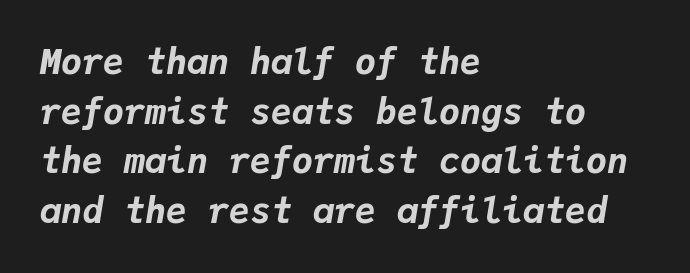
The image shows 35 px bold type, italic (leaning right), monospaced; set left-aligned, normal line spacing (1.42x), normal letter spacing, not underlined; low stroke contrast and a medium x-height.
